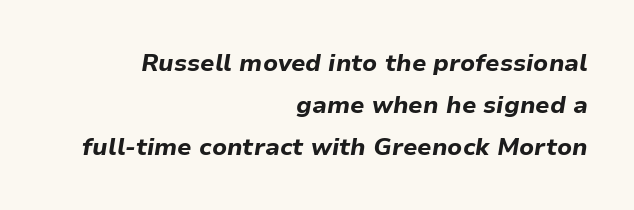
{"italic": "yes", "lean": "right", "slant_degrees": 9, "bold": "yes", "underline": "no", "align": "right", "line_spacing_ratio": 1.75, "letter_spacing": "normal", "letter_spacing_em": 0.0, "glyph_px": 24}
